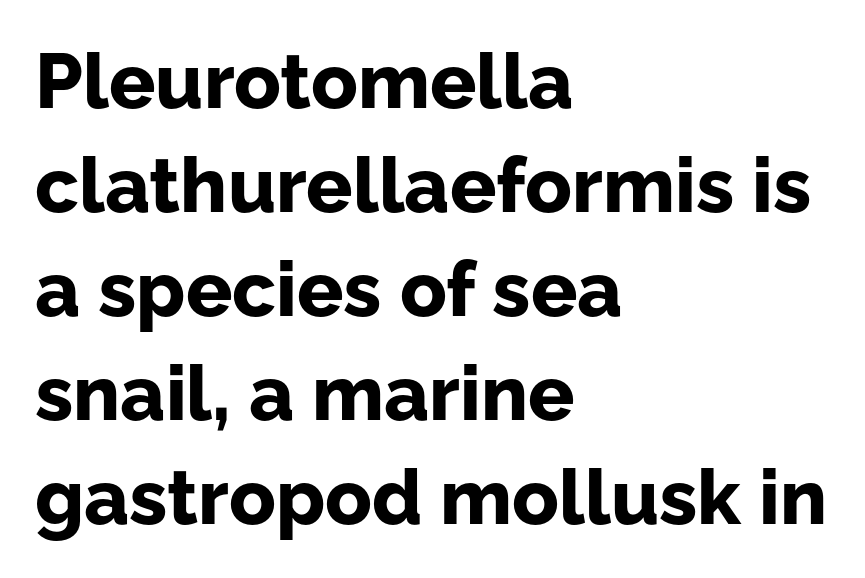
Note the varied advance widths — an 'i' is clearly narrower than an 'm'. You could call the tracking neutral — neither tight nor loose. Examine the stroke ends and you'll find no serifs. In terms of weight, the rendering is a true, heavy bold. Reading down the block, your eye returns to a fixed left position each line. The words here are not underlined.
